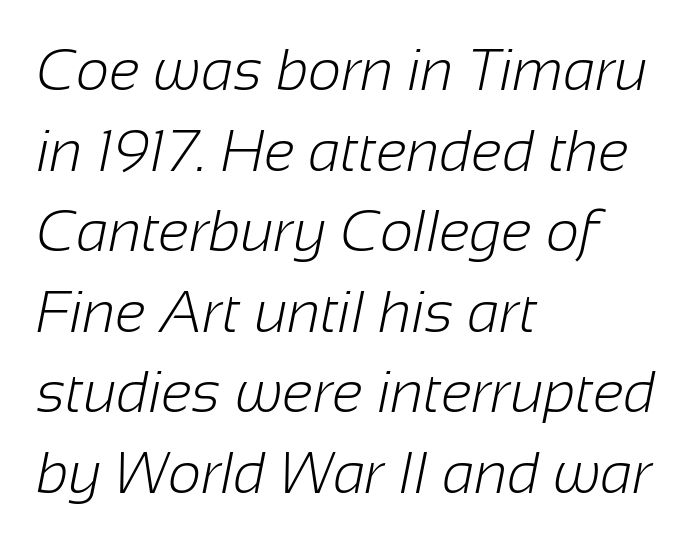
Q: Is the text bold? A: No.
Q: Is the typeface a serif or a sans-serif typeface? A: Sans-serif.
Q: Is the text underlined? A: No.
Q: How is the paragraph aligned? A: Left-aligned.
Q: Is the spacing between letters normal or unusually wide? A: Normal.
Q: Is the spacing between lines tight, normal or loose? A: Normal.
Q: Width (condensed, normal, or wide)? A: Normal.
Q: Stroke contrast? A: Low.
Q: x-height? A: Medium.
Q: Monospaced? A: No.
